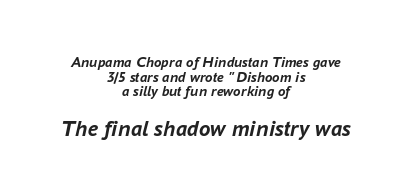
The image shows 23 px bold type, italic (leaning right); set centered, tight line spacing (0.97x), normal letter spacing, not underlined; the second (bottom) block is 1.53x larger.
